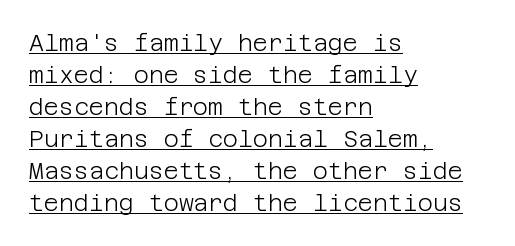
{"italic": "no", "bold": "no", "underline": "yes", "align": "left", "line_spacing": "normal", "line_spacing_ratio": 1.39, "letter_spacing": "normal", "letter_spacing_em": 0.0, "glyph_px": 23}
